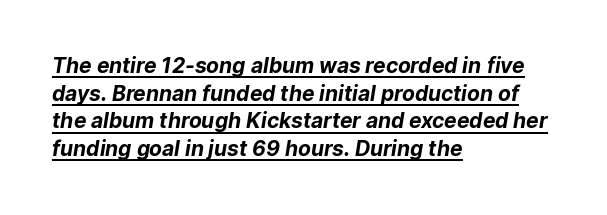
A normal amount of white space separates one row of letters from the next. Typographic density is high because the face is bold. The setting favours the left margin, as ordinary paragraphs usually do. The gaps between neighbouring characters are ordinary and unremarkable. Compared with undecorated copy, this sample adds a rule below the words.
